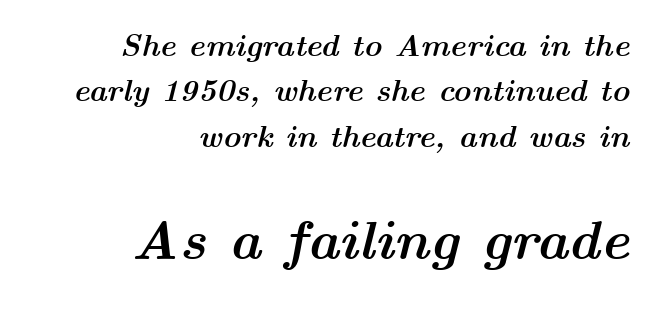
Q: Is the text bold? A: Yes.
Q: Is the text italic (slanted)? A: Yes, it leans right by about 14 degrees.
Q: Is the text underlined? A: No.
Q: How is the paragraph aligned? A: Right-aligned.
Q: Is the spacing between letters normal or unusually wide? A: Normal.
Q: Is the spacing between lines tight, normal or loose? A: Normal.
Q: Which block of text is set in a larger size, the first (top) or the second (bottom)? A: The second (bottom) one.
Q: Width (condensed, normal, or wide)? A: Wide.
Q: Stroke contrast? A: Medium.
Q: x-height? A: Medium.
Q: Monospaced? A: No.
